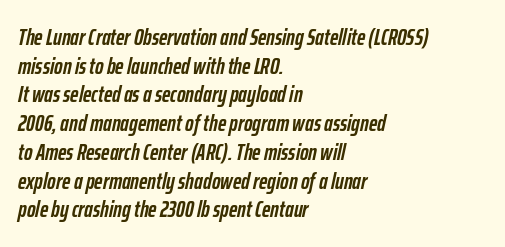
You can tell it's italic because the verticals aren't actually vertical. What weight is shown? A full bold with thick strokes. Rule under the text: the space is simply empty. These lines sit exactly where default settings would place them. The type is set solid horizontally, with unmodified tracking.
